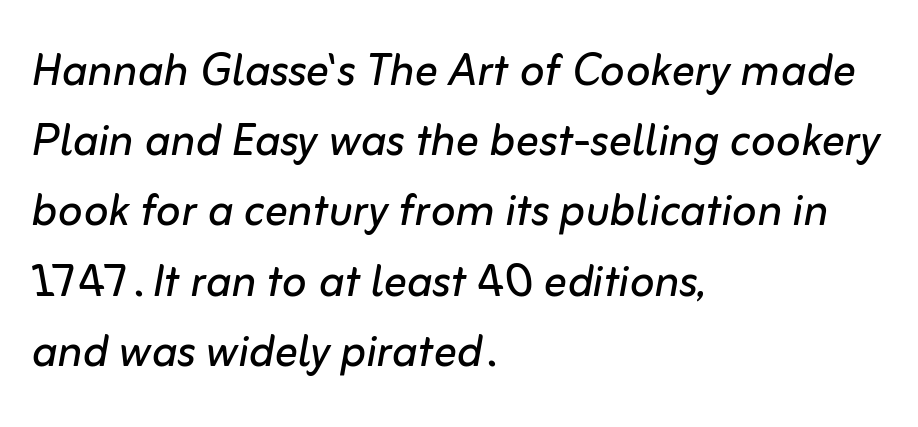
Q: Is the text bold? A: No.
Q: Is the text italic (slanted)? A: Yes, it leans right by about 10 degrees.
Q: Is the text underlined? A: No.
Q: How is the paragraph aligned? A: Left-aligned.
Q: Is the spacing between letters normal or unusually wide? A: Normal.
Q: Width (condensed, normal, or wide)? A: Normal.
Q: Stroke contrast? A: Low.
Q: x-height? A: Medium.
Q: Monospaced? A: No.
